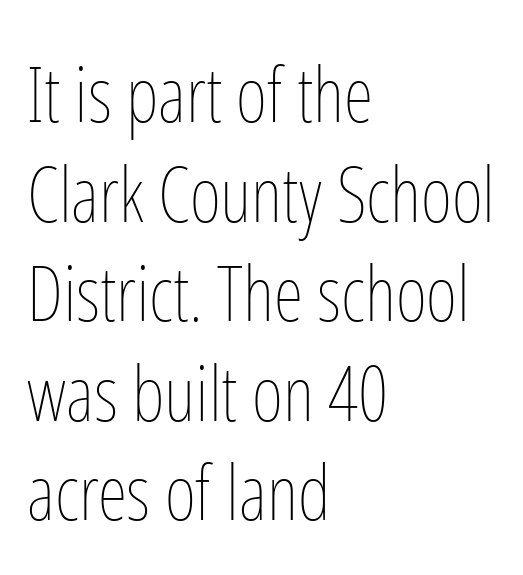
Q: Is the text bold? A: No.
Q: Is the text italic (slanted)? A: No, it is upright.
Q: Is the text underlined? A: No.
Q: How is the paragraph aligned? A: Left-aligned.
Q: Is the spacing between letters normal or unusually wide? A: Normal.
Q: Is the spacing between lines tight, normal or loose? A: Normal.
Q: Width (condensed, normal, or wide)? A: Condensed.
Q: Stroke contrast? A: Low.
Q: x-height? A: Medium.
Q: Monospaced? A: No.
